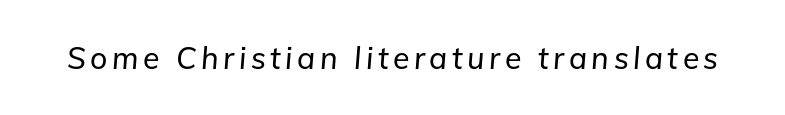
{"italic": "yes", "lean": "right", "slant_degrees": 5, "width": "normal", "stroke_contrast": "low", "x_height": "medium", "monospaced": "no", "underline": "no", "glyph_px": 30}
